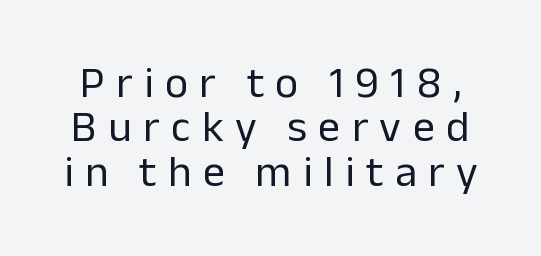
Q: Is the text bold? A: No.
Q: Is the text italic (slanted)? A: No, it is upright.
Q: Is the typeface a serif or a sans-serif typeface? A: Sans-serif.
Q: Is the text underlined? A: No.
Q: Is the spacing between letters normal or unusually wide? A: Unusually wide.
Q: Is the spacing between lines tight, normal or loose? A: Tight.
Q: Width (condensed, normal, or wide)? A: Normal.
Q: Stroke contrast? A: Low.
Q: x-height? A: Medium.
Q: Monospaced? A: No.
